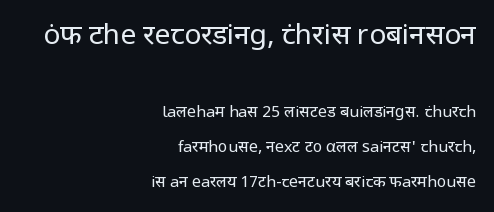
Q: Is the text bold? A: No.
Q: Is the text italic (slanted)? A: No, it is upright.
Q: Is the typeface a serif or a sans-serif typeface? A: Sans-serif.
Q: Is the text underlined? A: No.
Q: How is the paragraph aligned? A: Right-aligned.
Q: Is the spacing between letters normal or unusually wide? A: Normal.
Q: Is the spacing between lines tight, normal or loose? A: Loose.
Q: Which block of text is set in a larger size, the first (top) or the second (bottom)? A: The first (top) one.
Q: Width (condensed, normal, or wide)? A: Normal.
Q: Stroke contrast? A: Low.
Q: x-height? A: Medium.
Q: Monospaced? A: No.
